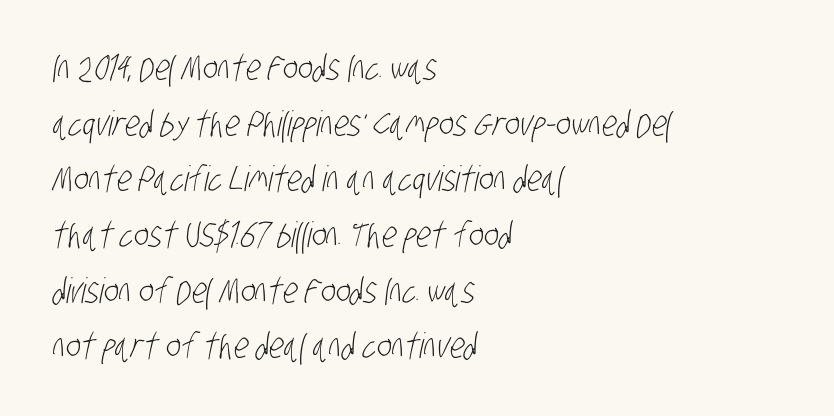
Q: Is the text bold? A: No.
Q: Is the typeface a serif or a sans-serif typeface? A: Sans-serif.
Q: Is the text underlined? A: No.
Q: How is the paragraph aligned? A: Left-aligned.
Q: Is the spacing between letters normal or unusually wide? A: Normal.
Q: Is the spacing between lines tight, normal or loose? A: Normal.
Q: Width (condensed, normal, or wide)? A: Condensed.
Q: Stroke contrast? A: Low.
Q: x-height? A: Large.
Q: Monospaced? A: No.
